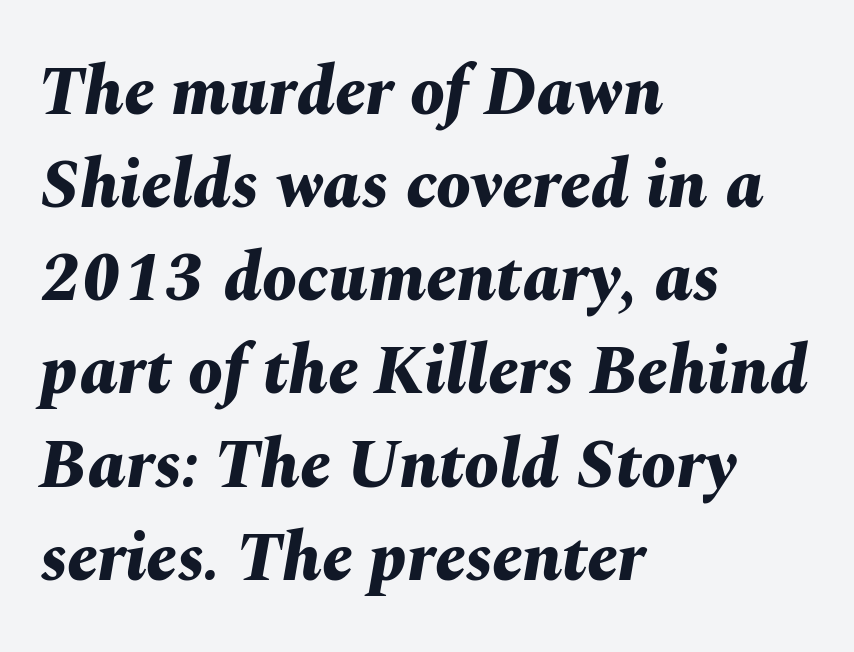
Q: Is the text bold? A: Yes.
Q: Is the text italic (slanted)? A: Yes, it leans right by about 10 degrees.
Q: Is the text underlined? A: No.
Q: How is the paragraph aligned? A: Left-aligned.
Q: Is the spacing between letters normal or unusually wide? A: Normal.
Q: Is the spacing between lines tight, normal or loose? A: Normal.
Q: Width (condensed, normal, or wide)? A: Normal.
Q: Stroke contrast? A: Medium.
Q: x-height? A: Medium.
Q: Monospaced? A: No.
